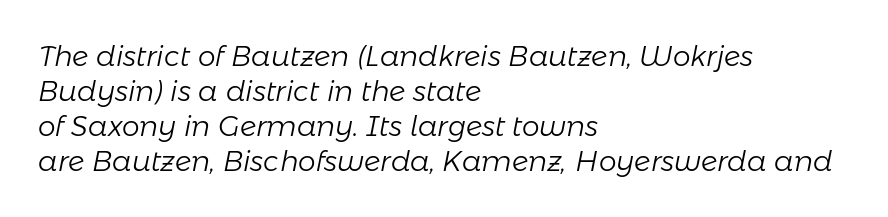
Q: Is the text bold? A: No.
Q: Is the text italic (slanted)? A: Yes, it leans right by about 11 degrees.
Q: Is the text underlined? A: No.
Q: How is the paragraph aligned? A: Left-aligned.
Q: Is the spacing between letters normal or unusually wide? A: Normal.
Q: Is the spacing between lines tight, normal or loose? A: Normal.
Q: Width (condensed, normal, or wide)? A: Normal.
Q: Stroke contrast? A: Low.
Q: x-height? A: Medium.
Q: Monospaced? A: No.
